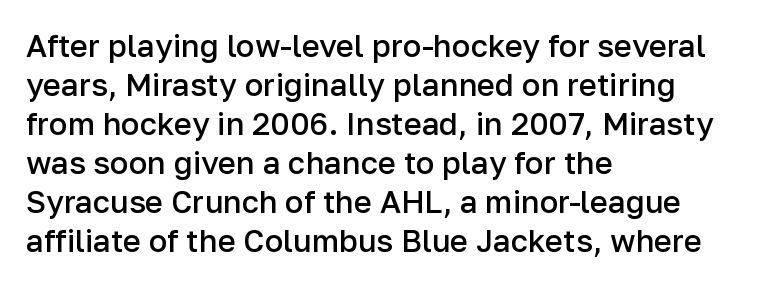
Each row of text sits above clean, open space. The letters sit at their default tracking, neither squeezed nor spread. Horizontal bands of white between lines are of average thickness. The letters stand upright; this is a roman face. The rag falls on the right side of this text block.
